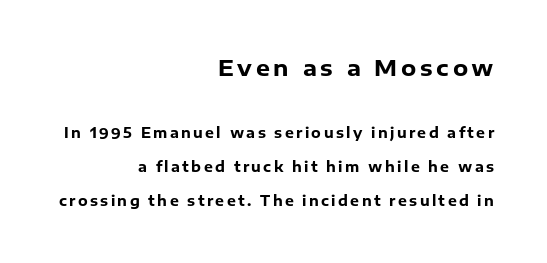
The image shows 22 px bold type, upright; set right-aligned, loose line spacing (2.4x), not underlined; the first (top) block is 1.57x larger.
